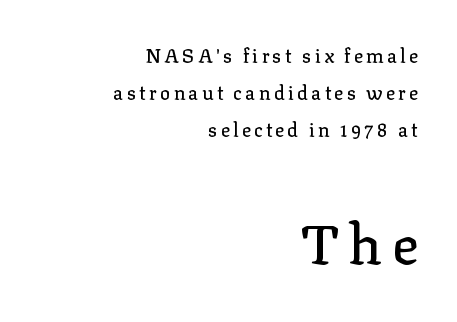
The lines are quadded right. Italic: no, the glyphs are upright roman. Type size steps up from the first block to the second. Character widths vary here, with narrow letters taking less room than wide ones. The leading is generous, giving the passage an open texture. Any mark beneath the type? The region is blank.
